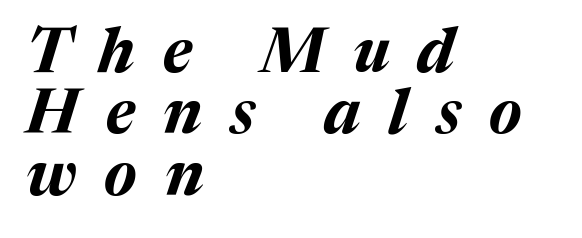
Tightly led — the rows are bunched. Short and long lines alike share a common starting point at left. Character widths vary here, with narrow letters taking less room than wide ones. The face used here has a pronounced slope to its letters. Weight: bold.
